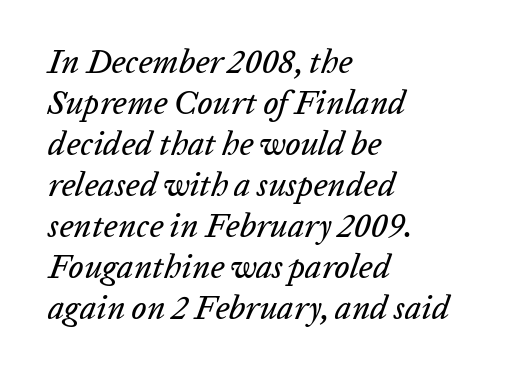
Line beginnings align vertically; line endings do not. Quick note: underline off. Varying glyph widths throughout — classic text-font behaviour. Is the type slanted? Yes — the strokes lean at a clear angle. Short note: letters normally spaced.
